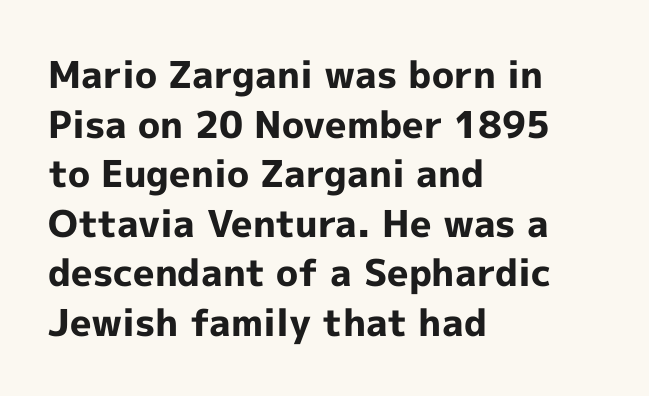
{"serif": "no", "italic": "no", "bold": "yes", "weight": "bold", "width": "normal", "x_height": "medium", "monospaced": "no", "underline": "no", "align": "left", "line_spacing": "normal", "line_spacing_ratio": 1.34, "letter_spacing": "normal", "letter_spacing_em": 0.0, "glyph_px": 37}
